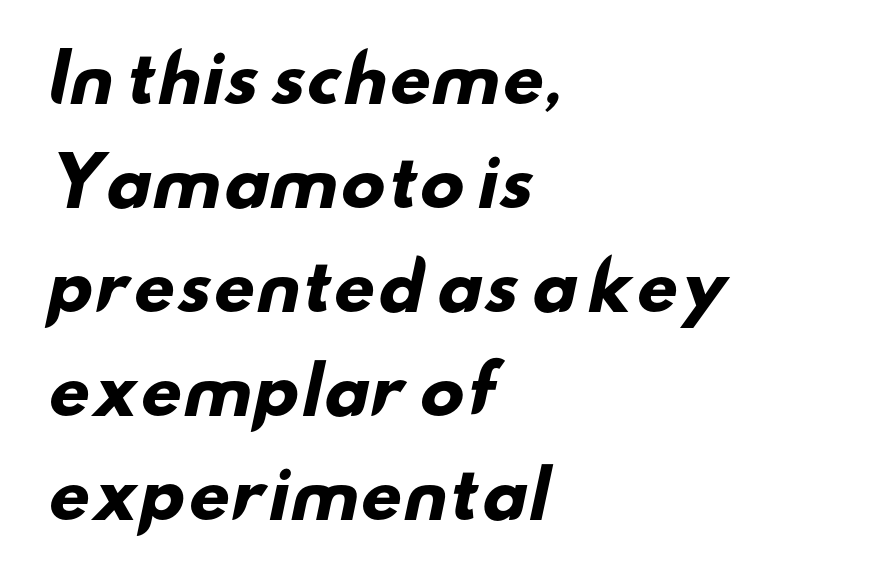
The image shows 65 px heavy, wide sans-serif type; set left-aligned, normal line spacing (1.6x), normal letter spacing, not underlined; low stroke contrast and a small x-height.
